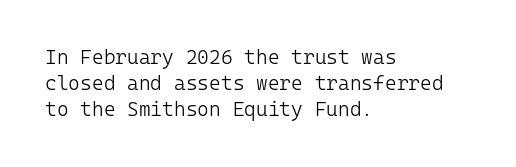
The image shows 20 px text type, upright; set left-aligned, normal line spacing (1.31x), normal letter spacing, not underlined.
